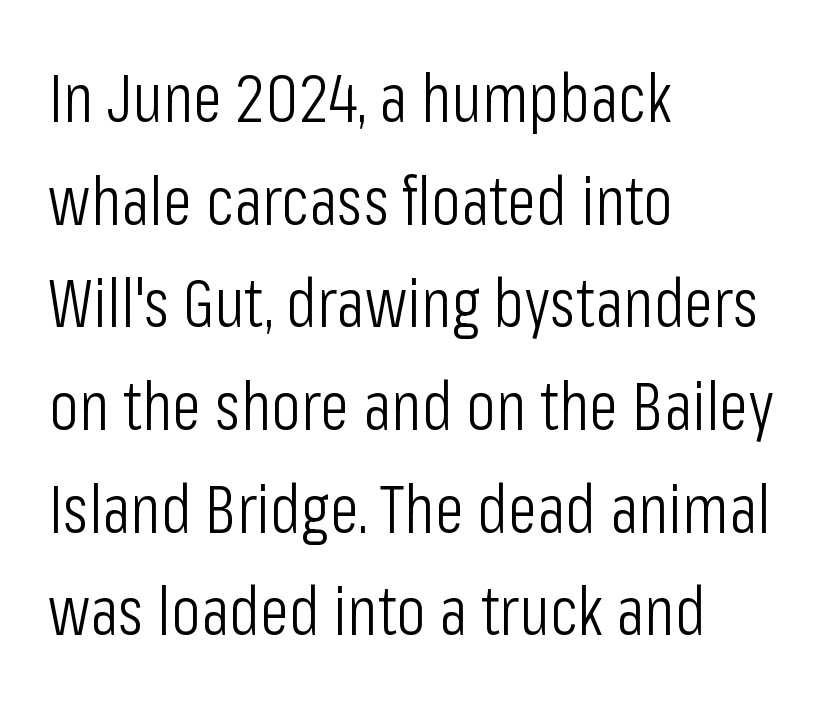
The image shows 68 px light, condensed sans-serif type, upright; set left-aligned, normal line spacing (1.51x), normal letter spacing, not underlined; low stroke contrast and a medium x-height.
